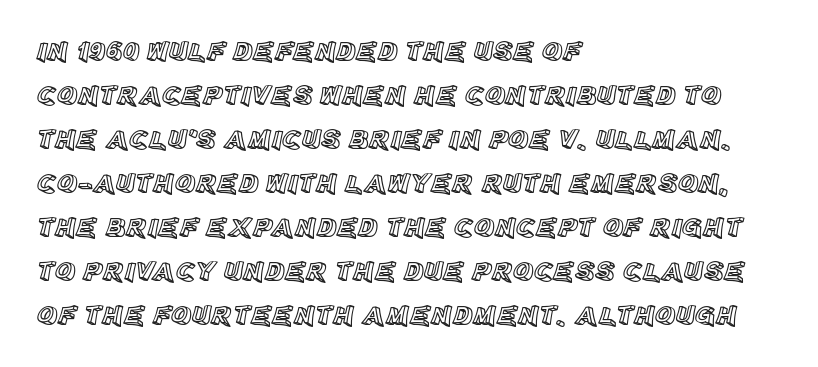
Q: Is the text italic (slanted)? A: Yes.
Q: Is the text underlined? A: No.
Q: How is the paragraph aligned? A: Left-aligned.
Q: Is the spacing between letters normal or unusually wide? A: Normal.
Q: Is the spacing between lines tight, normal or loose? A: Normal.
Q: Width (condensed, normal, or wide)? A: Normal.
Q: x-height? A: Large.
Q: Monospaced? A: No.
